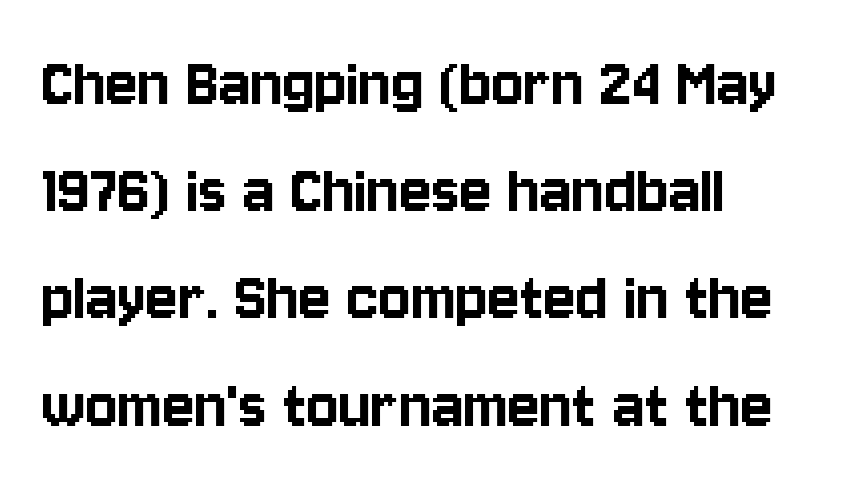
Honestly, the row spacing looks completely unremarkable. You can tell from the bare stems that sans-serif type was used. Between one letter and the next there's only the usual sliver of space. One-word summary of the alignment: left.
